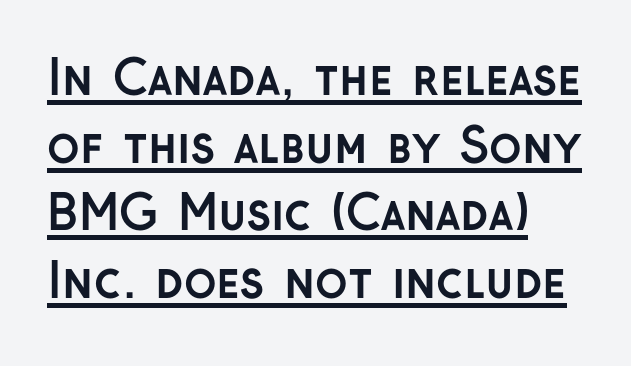
The image shows 48 px semibold sans-serif type, upright; set left-aligned, normal line spacing (1.41x), normal letter spacing, underlined; low stroke contrast and a medium x-height.
